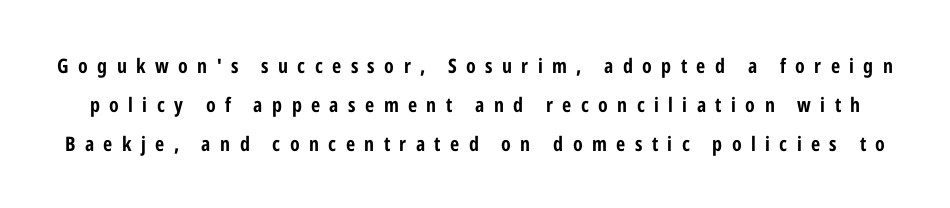
The image shows 20 px bold type, upright; set loose line spacing (1.95x), unusually wide letter spacing (+0.47 em), not underlined.
